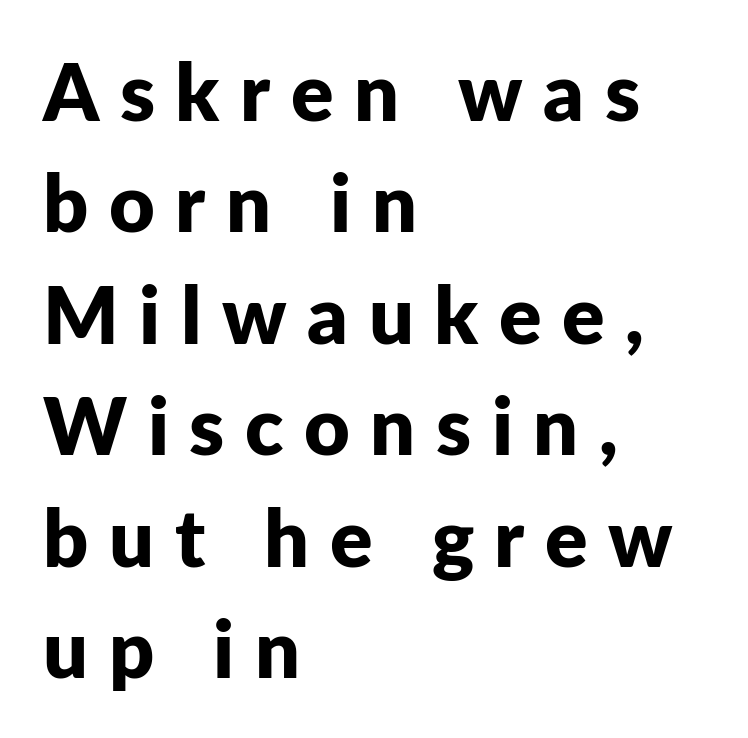
{"serif": "no", "italic": "no", "bold": "yes", "weight": "bold", "width": "normal", "stroke_contrast": "low", "x_height": "medium", "monospaced": "no", "underline": "no", "align": "left", "line_spacing": "normal", "line_spacing_ratio": 1.41, "letter_spacing": "wide", "letter_spacing_em": 0.26, "glyph_px": 79}
